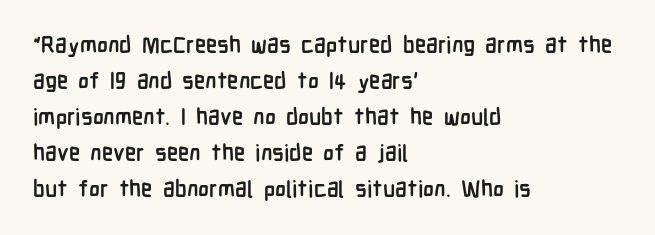
The image shows 23 px bold type, upright; set left-aligned, normal line spacing (1.57x), normal letter spacing, not underlined.
